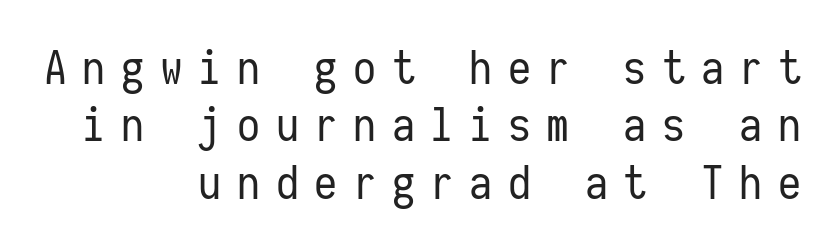
{"serif": "no", "italic": "no", "bold": "no", "weight": "regular", "width": "condensed", "stroke_contrast": "low", "x_height": "medium", "monospaced": "yes", "underline": "no", "align": "right", "line_spacing": "normal", "line_spacing_ratio": 1.25, "letter_spacing": "wide", "letter_spacing_em": 0.34, "glyph_px": 46}
